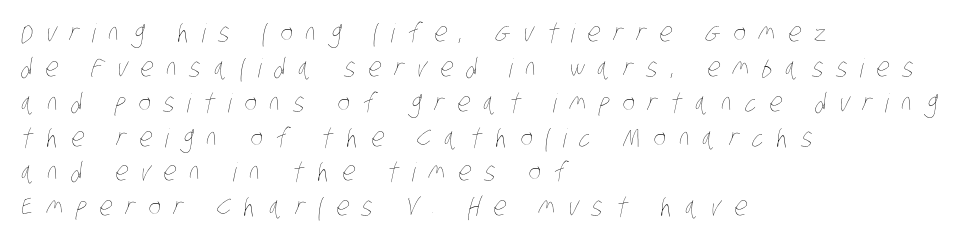
The image shows 26 px text type; set left-aligned, normal line spacing (1.34x), unusually wide letter spacing (+0.5 em), not underlined.
